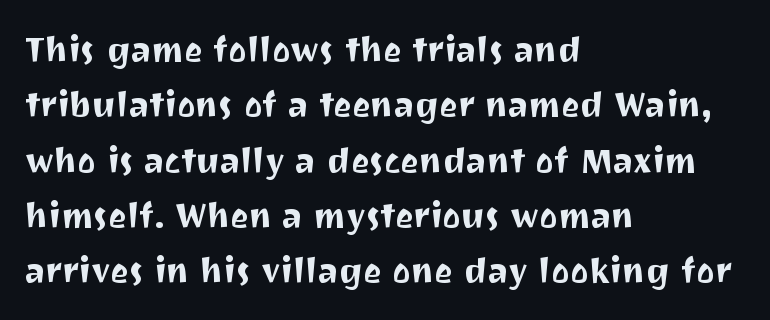
The image shows 35 px sans-serif type, upright; set left-aligned, normal line spacing (1.58x), normal letter spacing, not underlined; medium stroke contrast and a medium x-height.
